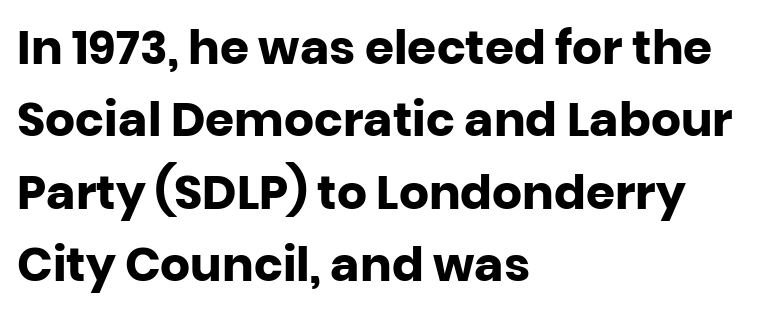
Q: Is the text bold? A: Yes.
Q: Is the text italic (slanted)? A: No, it is upright.
Q: Is the typeface a serif or a sans-serif typeface? A: Sans-serif.
Q: Is the text underlined? A: No.
Q: How is the paragraph aligned? A: Left-aligned.
Q: Is the spacing between letters normal or unusually wide? A: Normal.
Q: Is the spacing between lines tight, normal or loose? A: Normal.
Q: Width (condensed, normal, or wide)? A: Normal.
Q: Stroke contrast? A: Low.
Q: x-height? A: Large.
Q: Monospaced? A: No.
